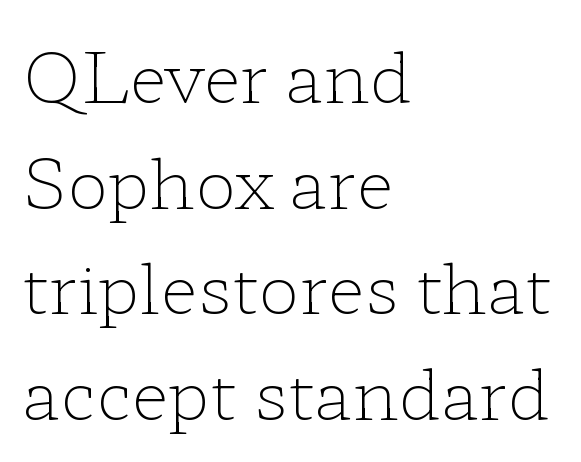
{"serif": "yes", "italic": "no", "bold": "no", "weight": "light", "width": "wide", "stroke_contrast": "low", "x_height": "medium", "monospaced": "no", "underline": "no", "align": "left", "line_spacing": "normal", "line_spacing_ratio": 1.53, "letter_spacing": "normal", "letter_spacing_em": 0.0, "glyph_px": 69}
